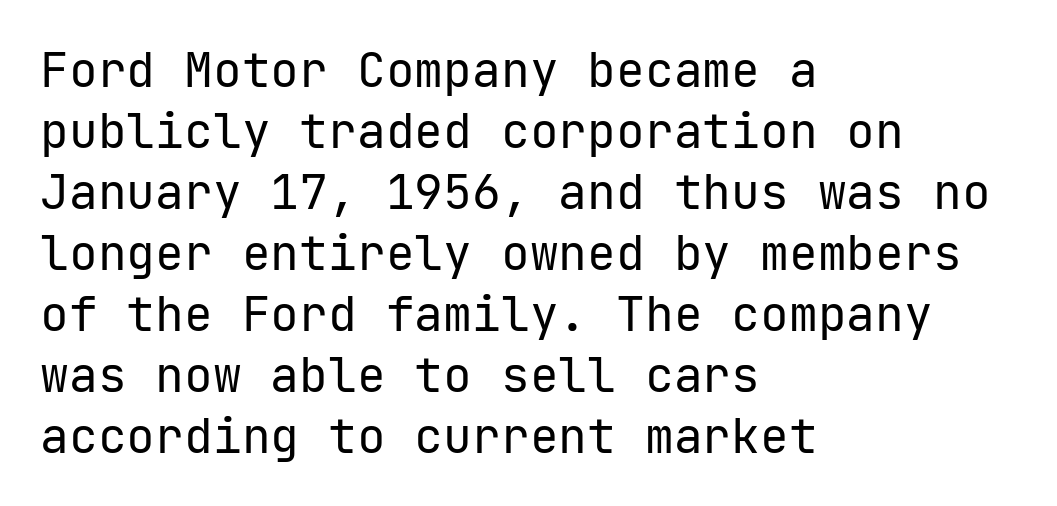
Q: Is the text bold? A: No.
Q: Is the text italic (slanted)? A: No, it is upright.
Q: Is the typeface a serif or a sans-serif typeface? A: Sans-serif.
Q: Is the text underlined? A: No.
Q: How is the paragraph aligned? A: Left-aligned.
Q: Is the spacing between letters normal or unusually wide? A: Normal.
Q: Is the spacing between lines tight, normal or loose? A: Normal.
Q: Width (condensed, normal, or wide)? A: Normal.
Q: Stroke contrast? A: Low.
Q: x-height? A: Medium.
Q: Monospaced? A: Yes.
